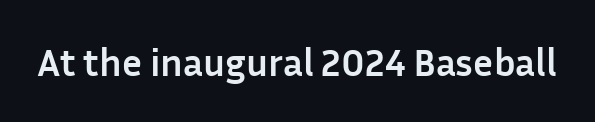
Note the varied advance widths — an 'i' is clearly narrower than an 'm'. Classification — sans serif. The lettering stays uniformly vertical, giving the passage a roman look. Descenders hang freely into open space.
